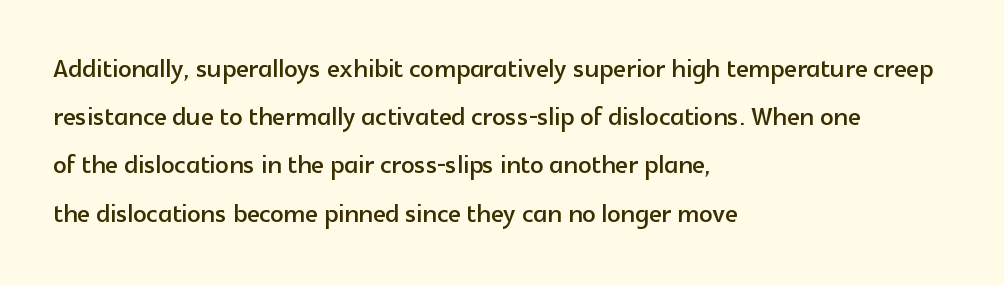
{"serif": "no", "italic": "no", "width": "normal", "x_height": "medium", "monospaced": "no", "underline": "no", "align": "left", "line_spacing": "normal", "line_spacing_ratio": 1.46, "letter_spacing": "normal", "letter_spacing_em": 0.0, "glyph_px": 33}
